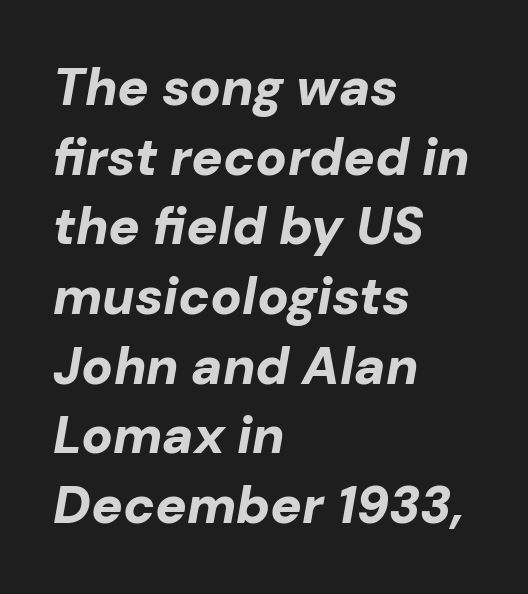
Q: Is the text bold? A: Yes.
Q: Is the text italic (slanted)? A: Yes, it leans right by about 10 degrees.
Q: Is the text underlined? A: No.
Q: How is the paragraph aligned? A: Left-aligned.
Q: Is the spacing between letters normal or unusually wide? A: Normal.
Q: Is the spacing between lines tight, normal or loose? A: Normal.
Q: Width (condensed, normal, or wide)? A: Normal.
Q: Stroke contrast? A: Low.
Q: x-height? A: Medium.
Q: Monospaced? A: No.
